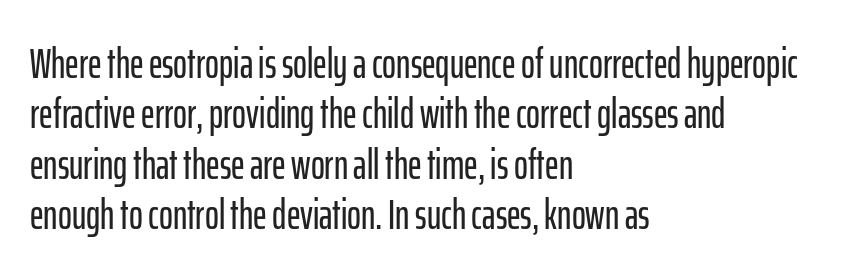
Q: Is the text italic (slanted)? A: No, it is upright.
Q: Is the typeface a serif or a sans-serif typeface? A: Sans-serif.
Q: Is the text underlined? A: No.
Q: How is the paragraph aligned? A: Left-aligned.
Q: Is the spacing between letters normal or unusually wide? A: Normal.
Q: Width (condensed, normal, or wide)? A: Condensed.
Q: Stroke contrast? A: Low.
Q: x-height? A: Medium.
Q: Monospaced? A: No.
